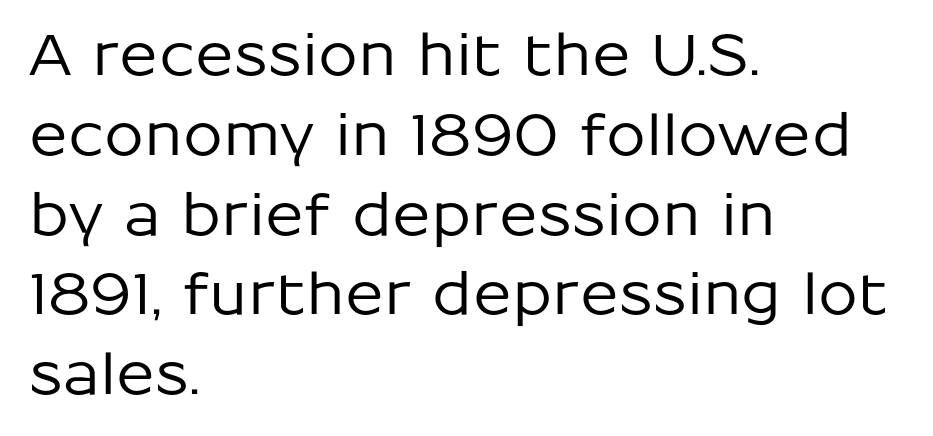
Short note: letters normally spaced. The face used here is a sans, in the tradition of grotesques and geometrics. Summary of vertical rhythm: regular, with standard interline spacing. Does the copy run flush right? No — it runs flush left.
